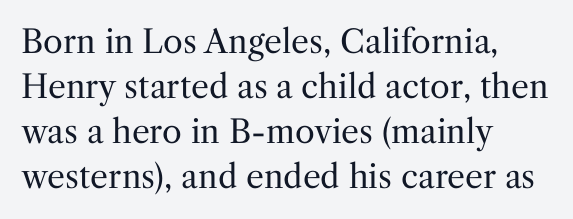
The image shows 32 px regular-weight serif type, upright; set left-aligned, normal line spacing (1.41x), normal letter spacing, not underlined; medium stroke contrast and a medium x-height.
